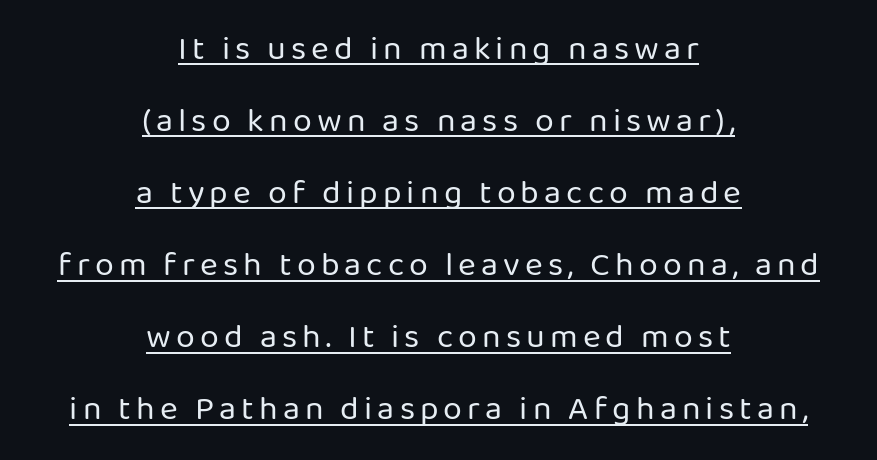
Q: Is the text bold? A: No.
Q: Is the text italic (slanted)? A: No, it is upright.
Q: Is the typeface a serif or a sans-serif typeface? A: Sans-serif.
Q: Is the text underlined? A: Yes.
Q: How is the paragraph aligned? A: Centered.
Q: Is the spacing between lines tight, normal or loose? A: Loose.
Q: Width (condensed, normal, or wide)? A: Normal.
Q: Stroke contrast? A: Low.
Q: x-height? A: Medium.
Q: Monospaced? A: No.
